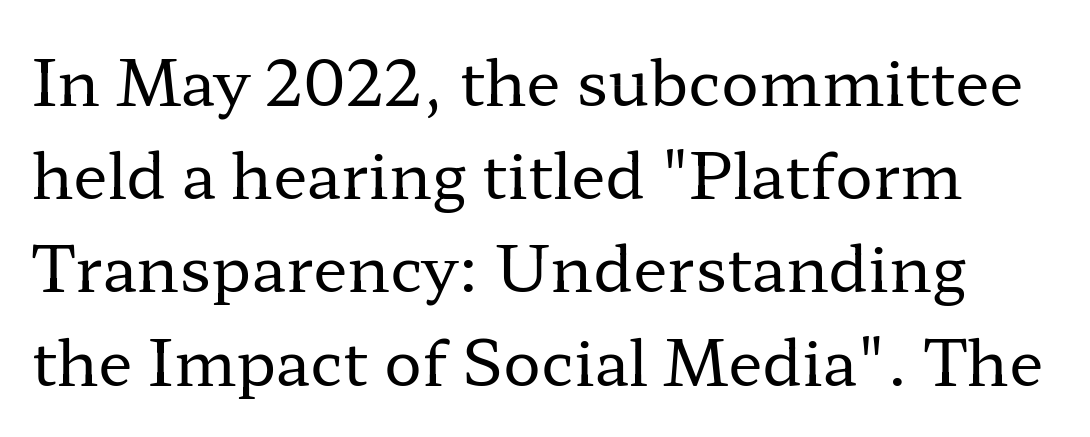
{"serif": "yes", "italic": "no", "bold": "no", "weight": "regular", "width": "wide", "stroke_contrast": "low", "x_height": "medium", "monospaced": "no", "underline": "no", "line_spacing": "normal", "line_spacing_ratio": 1.48, "letter_spacing": "normal", "letter_spacing_em": 0.0, "glyph_px": 63}
